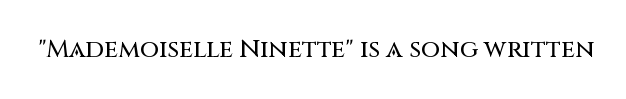
Q: Is the text italic (slanted)? A: No, it is upright.
Q: Is the text underlined? A: No.
Q: Is the spacing between letters normal or unusually wide? A: Normal.
